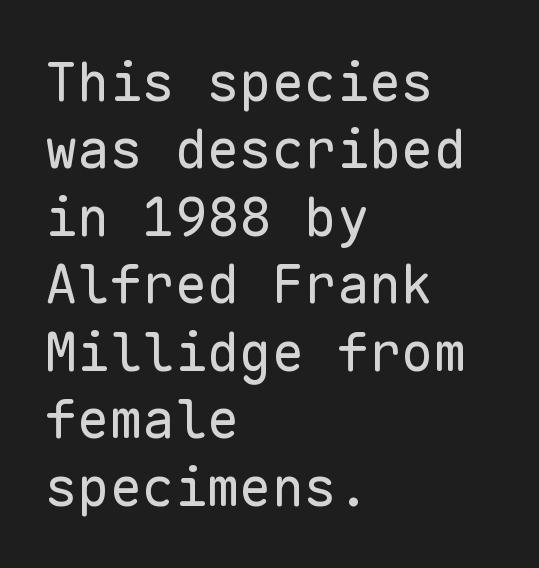
Q: Is the text bold? A: No.
Q: Is the text italic (slanted)? A: No, it is upright.
Q: Is the typeface a serif or a sans-serif typeface? A: Sans-serif.
Q: Is the text underlined? A: No.
Q: How is the paragraph aligned? A: Left-aligned.
Q: Is the spacing between letters normal or unusually wide? A: Normal.
Q: Is the spacing between lines tight, normal or loose? A: Normal.
Q: Width (condensed, normal, or wide)? A: Normal.
Q: Stroke contrast? A: Low.
Q: x-height? A: Medium.
Q: Monospaced? A: Yes.
